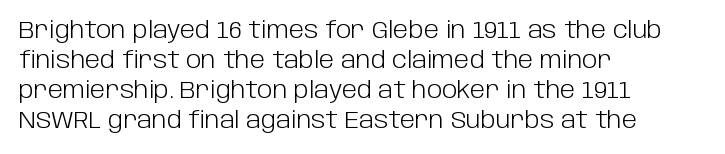
Q: Is the text bold? A: No.
Q: Is the text italic (slanted)? A: No, it is upright.
Q: Is the text underlined? A: No.
Q: How is the paragraph aligned? A: Left-aligned.
Q: Is the spacing between letters normal or unusually wide? A: Normal.
Q: Is the spacing between lines tight, normal or loose? A: Normal.
